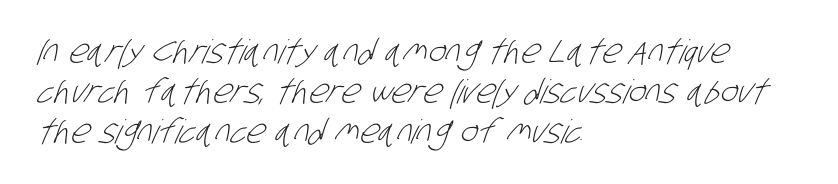
Look at the tracking — it's just the regular setting, nothing added. The glyphs are unaccompanied by any horizontal stroke below them. Think standard paragraph weight, or any step lighter than that. Which margin do the lines hug? The left one — the right edge is uneven. Think of a printed novel: that variable character pitch is what you see here.
